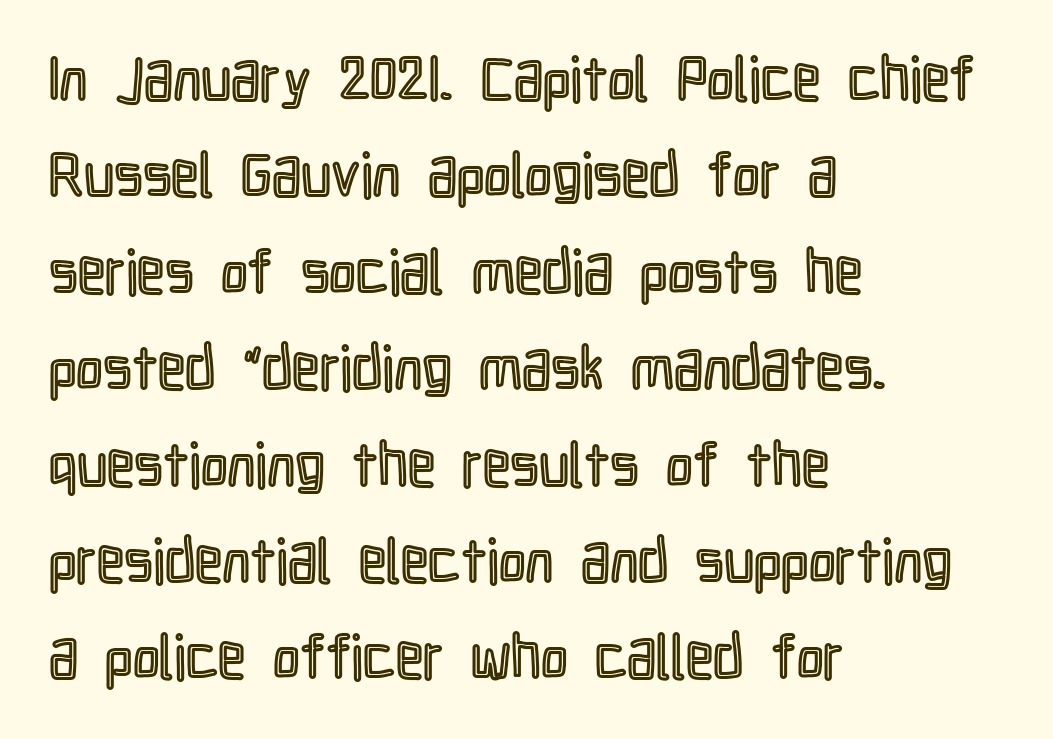
One-word summary of the alignment: left. You could call the tracking neutral — neither tight nor loose. Style check: upright. Each letter keeps its own natural width here, so spacing adapts to shape. Whoever set this chose a conventional vertical rhythm. Rule under the text: the space is simply empty.
